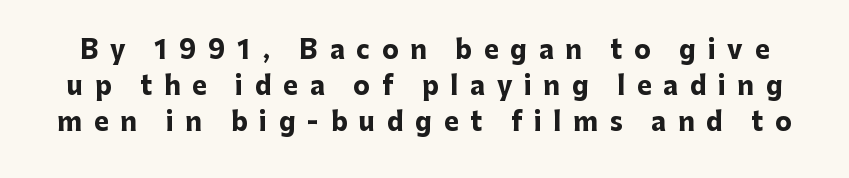
Q: Is the text bold? A: Yes.
Q: Is the text italic (slanted)? A: No, it is upright.
Q: Is the text underlined? A: No.
Q: Is the spacing between letters normal or unusually wide? A: Unusually wide.
Q: Is the spacing between lines tight, normal or loose? A: Normal.
